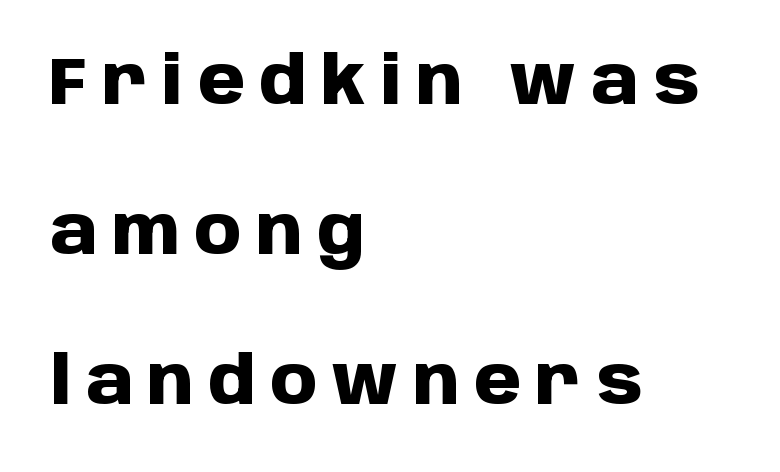
Letter spacing: wide. Is the type bold? Yes — the strokes are clearly thick and heavy. The compositor pushed each line to the left boundary. Descenders are the only things crossing below the line. The type sits square on the baseline with zero lean.
